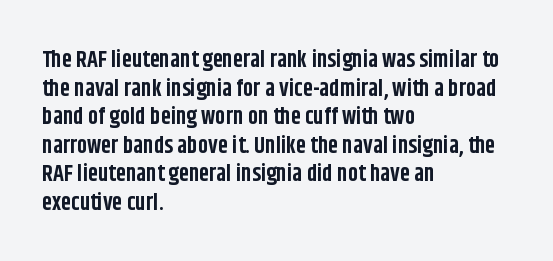
Every character sits straight up, as roman type does. Stroke thickness is high; the sample reads as a true bold. Inter-character spacing is left at the font's built-in metrics. Casual observation: everything's shoved over to the left. The specimen omits any rule beneath the text block's lines.
